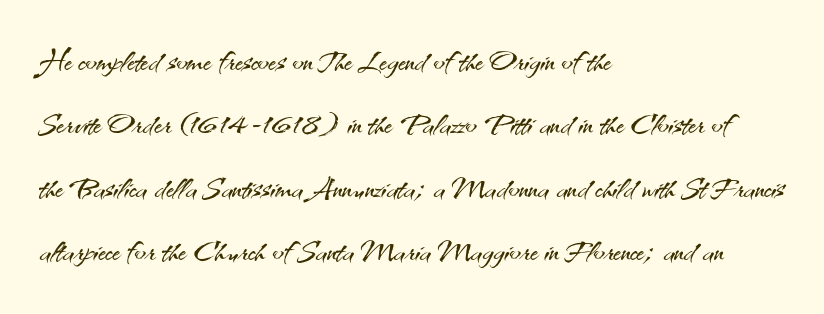
Q: Is the text bold? A: No.
Q: Is the text italic (slanted)? A: Yes.
Q: Is the typeface a serif or a sans-serif typeface? A: Sans-serif.
Q: Is the text underlined? A: No.
Q: How is the paragraph aligned? A: Left-aligned.
Q: Is the spacing between letters normal or unusually wide? A: Normal.
Q: Is the spacing between lines tight, normal or loose? A: Normal.
Q: Width (condensed, normal, or wide)? A: Normal.
Q: Stroke contrast? A: Medium.
Q: x-height? A: Small.
Q: Monospaced? A: No.
